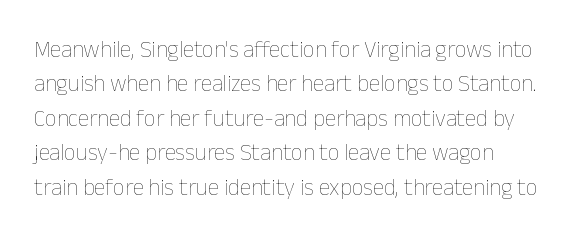
The image shows 23 px text type, upright; set normal line spacing (1.5x), normal letter spacing, not underlined.
